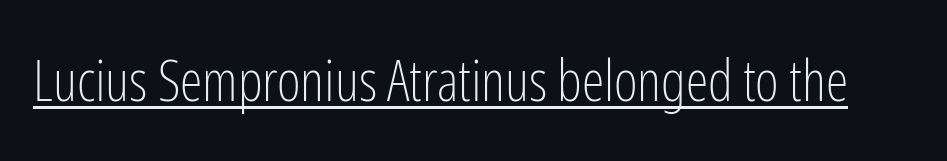
The rendered words wear a rule along their underside. This sample uses an upright cut, with every glyph sitting square on the baseline. A light-to-regular cut is what we see here. The face used here is rendered with its standard letterfit. These lines are rendered in a variable-pitch font. The letters carry no serifs — their stems end cleanly without finishing strokes.
